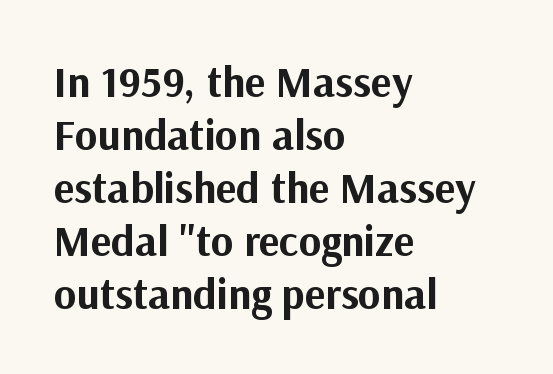
Q: Is the text bold? A: Yes.
Q: Is the text italic (slanted)? A: No, it is upright.
Q: Is the typeface a serif or a sans-serif typeface? A: Sans-serif.
Q: Is the text underlined? A: No.
Q: How is the paragraph aligned? A: Left-aligned.
Q: Is the spacing between letters normal or unusually wide? A: Normal.
Q: Width (condensed, normal, or wide)? A: Normal.
Q: Stroke contrast? A: Medium.
Q: x-height? A: Medium.
Q: Monospaced? A: No.
